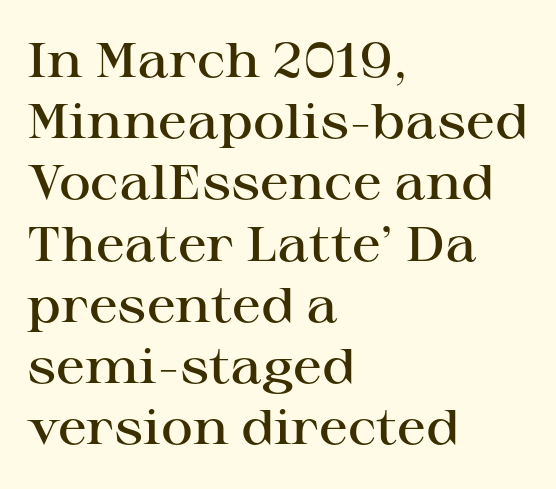
The image shows 49 px semibold, wide serif type, upright; set left-aligned, normal line spacing (1.25x), normal letter spacing, not underlined; high stroke contrast and a medium x-height.
